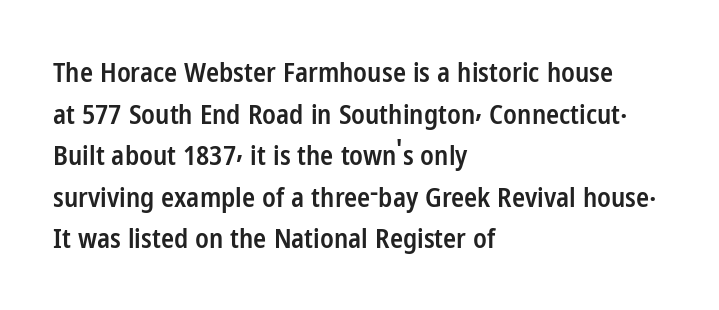
{"italic": "no", "bold": "semi", "underline": "no", "align": "left", "line_spacing": "normal", "line_spacing_ratio": 1.54, "letter_spacing": "normal", "letter_spacing_em": 0.0, "glyph_px": 27}
